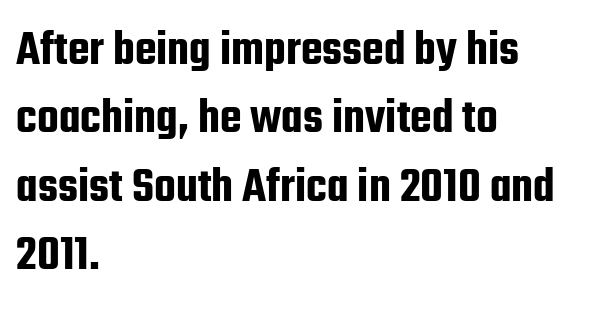
A sans-serif font was chosen for this passage. Rendered with straight, roman letterforms. Has an underline been added? It has not. Tracking value appears to be zero — textbook default spacing. Compared with typical paragraphs, the rows here are spaced about the same.
